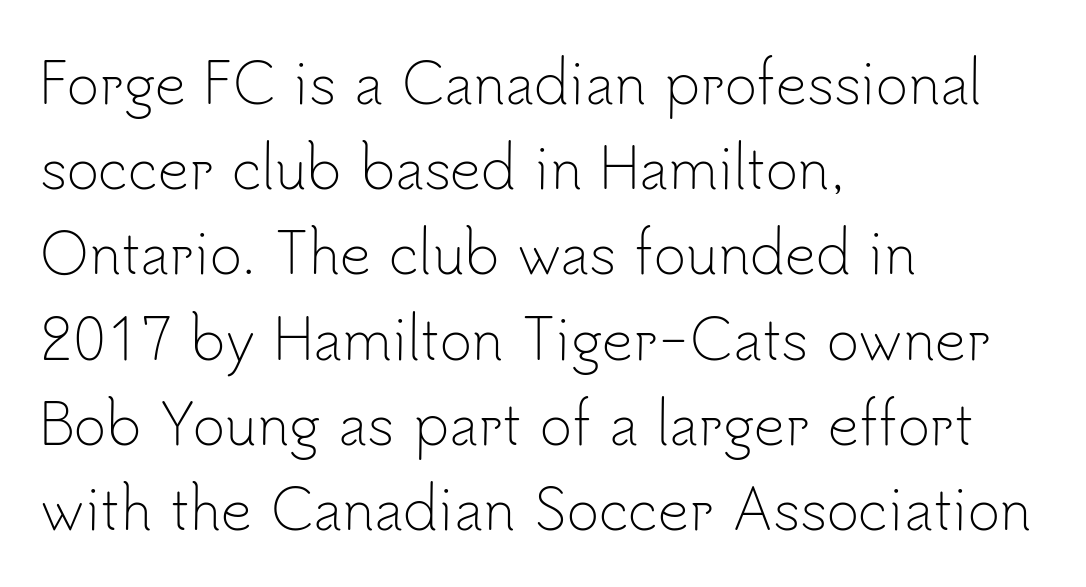
Q: Is the text bold? A: No.
Q: Is the text italic (slanted)? A: No, it is upright.
Q: Is the typeface a serif or a sans-serif typeface? A: Sans-serif.
Q: Is the text underlined? A: No.
Q: How is the paragraph aligned? A: Left-aligned.
Q: Is the spacing between letters normal or unusually wide? A: Normal.
Q: Is the spacing between lines tight, normal or loose? A: Normal.
Q: Width (condensed, normal, or wide)? A: Normal.
Q: Stroke contrast? A: Low.
Q: x-height? A: Small.
Q: Monospaced? A: No.
